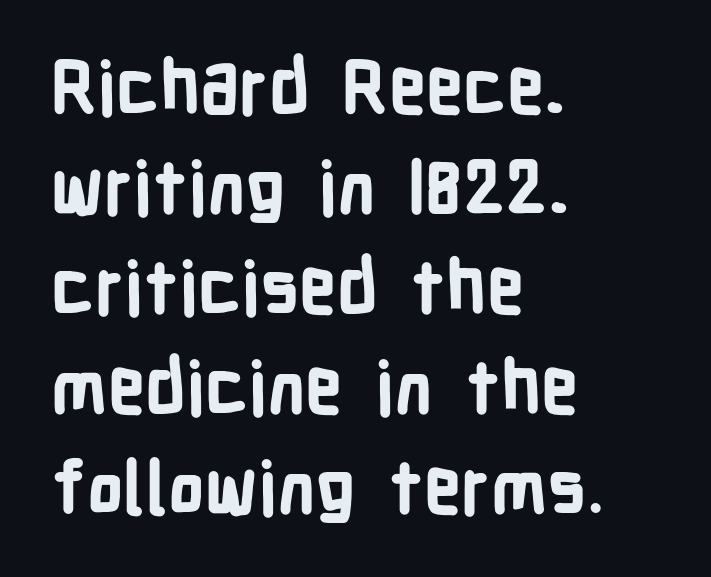
{"serif": "no", "italic": "no", "bold": "yes", "weight": "bold", "width": "condensed", "stroke_contrast": "low", "x_height": "medium", "monospaced": "no", "underline": "no", "align": "left", "line_spacing": "normal", "line_spacing_ratio": 1.37, "letter_spacing": "normal", "letter_spacing_em": 0.0, "glyph_px": 73}
